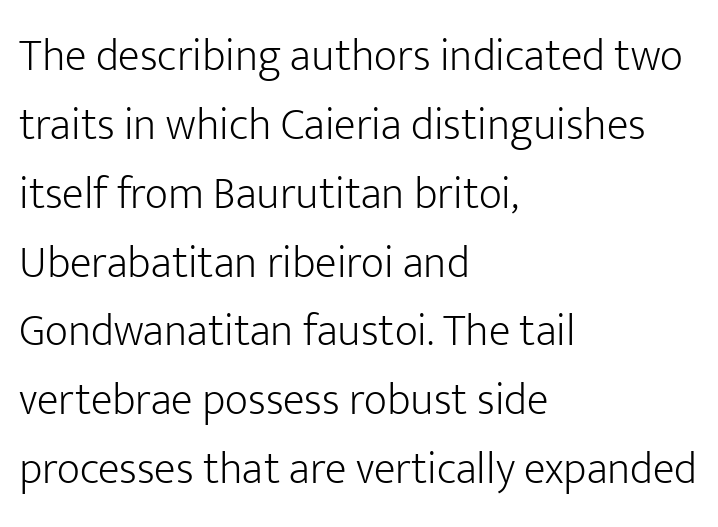
{"serif": "no", "italic": "no", "bold": "no", "weight": "light", "width": "normal", "stroke_contrast": "low", "x_height": "medium", "monospaced": "no", "underline": "no", "align": "left", "line_spacing": "normal", "line_spacing_ratio": 1.53, "letter_spacing": "normal", "letter_spacing_em": 0.0, "glyph_px": 45}
